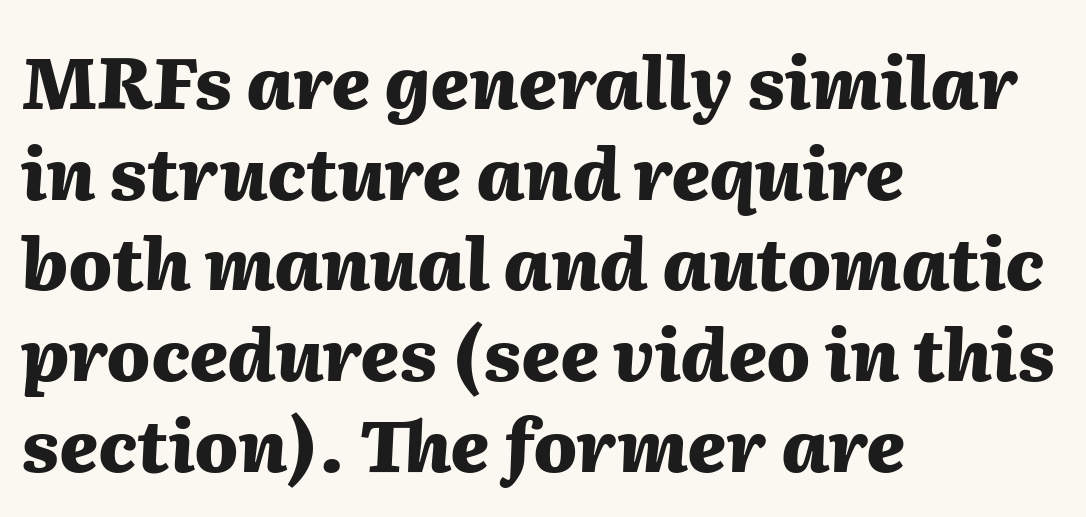
Q: Is the text bold? A: Yes.
Q: Is the text italic (slanted)? A: Yes, it leans right by about 2 degrees.
Q: Is the text underlined? A: No.
Q: How is the paragraph aligned? A: Left-aligned.
Q: Is the spacing between letters normal or unusually wide? A: Normal.
Q: Is the spacing between lines tight, normal or loose? A: Normal.
Q: Width (condensed, normal, or wide)? A: Normal.
Q: Stroke contrast? A: Medium.
Q: x-height? A: Medium.
Q: Monospaced? A: No.
